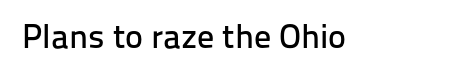
Look at the bottom of the vertical strokes: they stop flat, with no serifs. Just letters on the line, the space beneath them empty. A typesetter would call this proportional, since set widths differ per character. The lettering holds an erect, upright posture throughout. The horizontal fit of the characters is conventional and even.
